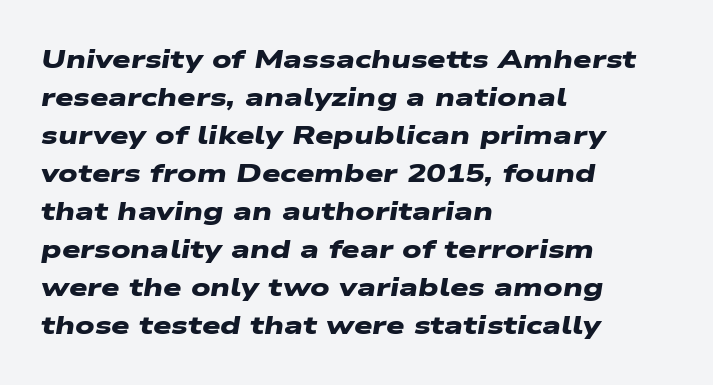
Notice how descenders clear the ascenders below comfortably — that's standard leading. Bold? Absolutely — the strokes are thick and heavy. The paragraph shown leans on its left margin. The words here are not underlined.
